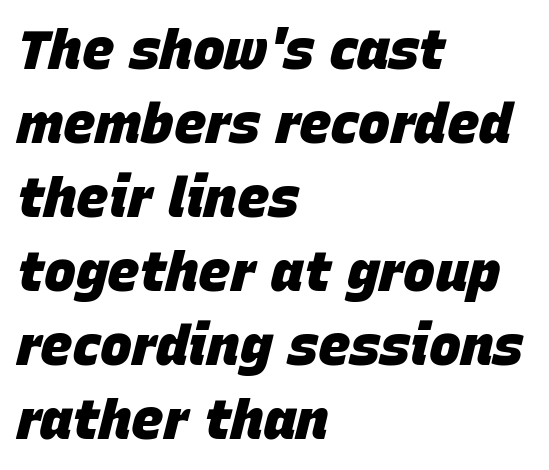
{"italic": "yes", "lean": "right", "slant_degrees": 15, "bold": "yes", "weight": "heavy", "width": "normal", "stroke_contrast": "low", "x_height": "large", "monospaced": "no", "underline": "no", "align": "left", "line_spacing": "normal", "line_spacing_ratio": 1.37, "letter_spacing": "normal", "letter_spacing_em": 0.0, "glyph_px": 54}
